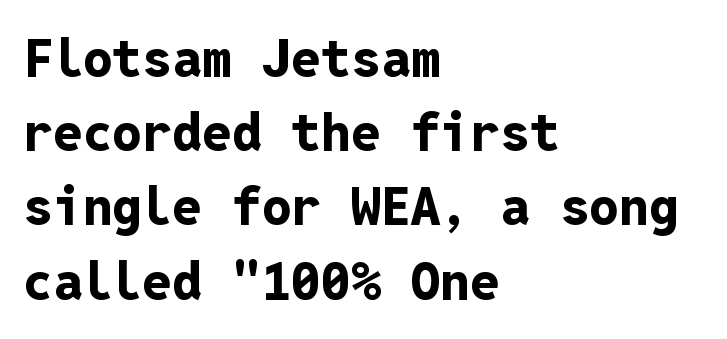
The image shows 53 px bold sans-serif type, upright, monospaced; set left-aligned, normal line spacing (1.4x), normal letter spacing, not underlined; low stroke contrast and a medium x-height.
